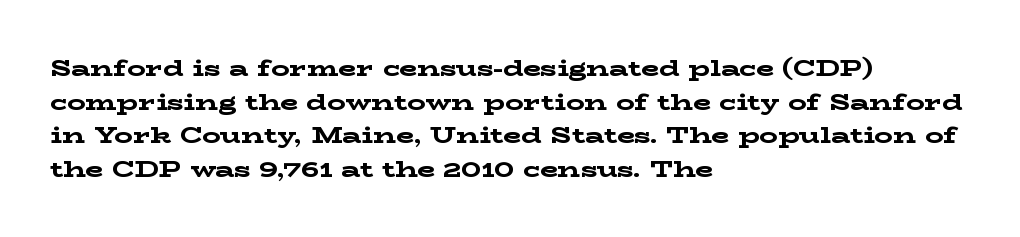
The image shows 23 px bold type, upright; set left-aligned, normal line spacing (1.46x), normal letter spacing, not underlined.
